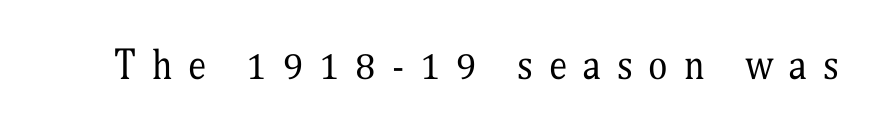
{"serif": "yes", "italic": "no", "bold": "no", "weight": "regular", "width": "condensed", "stroke_contrast": "medium", "x_height": "medium", "monospaced": "no", "underline": "no", "letter_spacing": "wide", "letter_spacing_em": 0.43, "glyph_px": 37}
